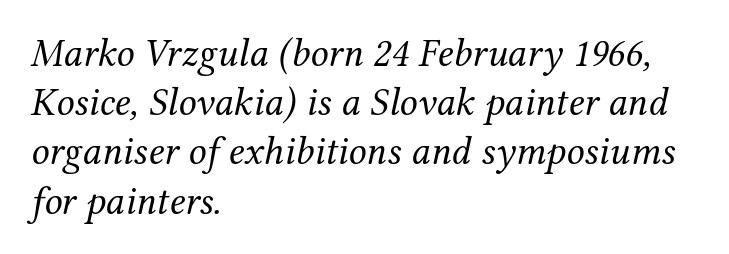
Q: Is the text bold? A: No.
Q: Is the text italic (slanted)? A: Yes, it leans right by about 12 degrees.
Q: Is the typeface a serif or a sans-serif typeface? A: Serif.
Q: Is the text underlined? A: No.
Q: How is the paragraph aligned? A: Left-aligned.
Q: Is the spacing between letters normal or unusually wide? A: Normal.
Q: Width (condensed, normal, or wide)? A: Normal.
Q: Stroke contrast? A: Medium.
Q: x-height? A: Medium.
Q: Monospaced? A: No.
